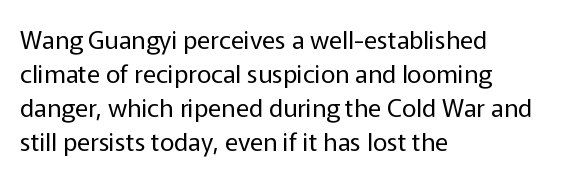
The image shows 25 px text type, upright; set left-aligned, normal line spacing (1.36x), normal letter spacing, not underlined.
